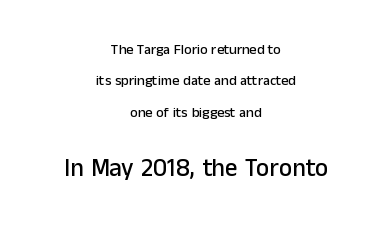
{"italic": "no", "underline": "no", "align": "center", "line_spacing": "loose", "line_spacing_ratio": 2.24, "letter_spacing": "normal", "letter_spacing_em": 0.0, "larger_block": "second", "size_ratio": 1.79, "glyph_px": 25}
